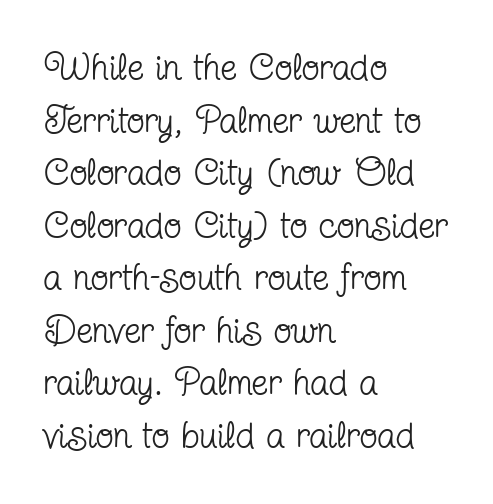
Is the letter spacing exaggerated? No — it looks like the ordinary default. Is there any slant? The stems are plumb. The letterforms sit at book weight or below. The passage shown is typed in a proportional face where columns would drift.
